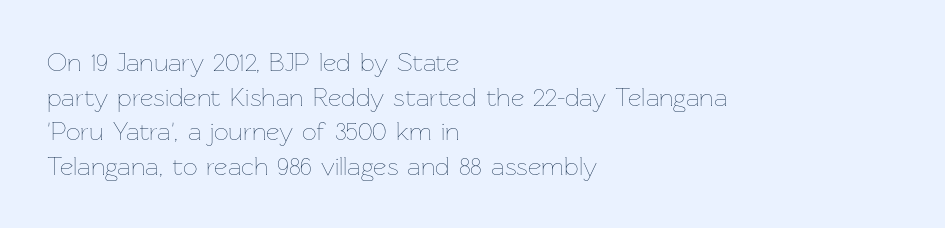
No chunkiness to these letters — they're not bold. A classic flush-left, rag-right setting is used for this passage. One glance says typical: line gaps are just what's usual. The letters sit at their default tracking, neither squeezed nor spread.
